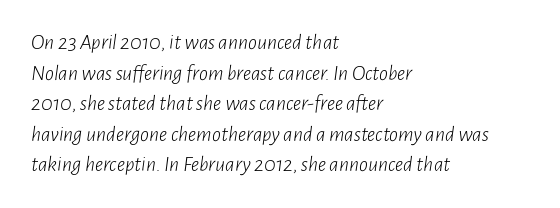
These lines keep a tight, regular rhythm from letter to letter. Unmarked baselines from the first word to the last. Notice how descenders clear the ascenders below comfortably — that's standard leading. The paragraph has a hard left edge and a soft right edge.
